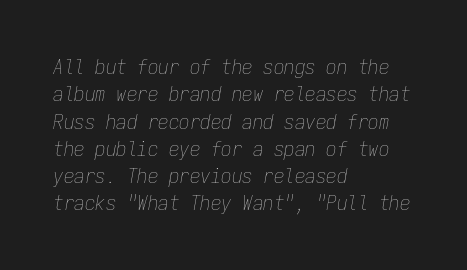
The image shows 21 px text type, italic (leaning right); set left-aligned, normal line spacing (1.3x), normal letter spacing, not underlined.
